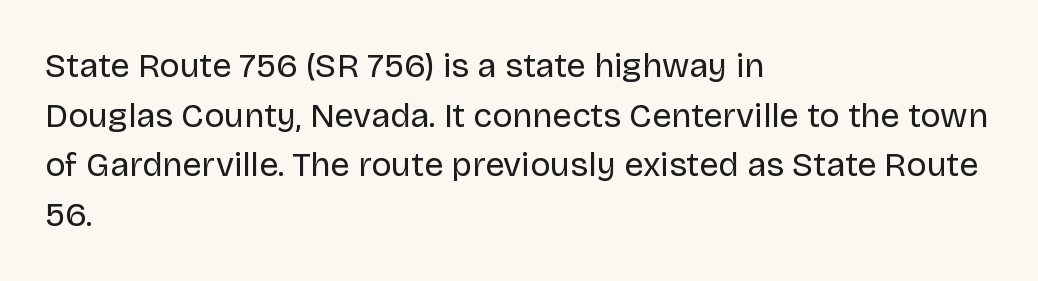
The image shows 34 px regular-weight sans-serif type, upright; set left-aligned, normal line spacing (1.46x), normal letter spacing, not underlined; low stroke contrast and a large x-height.
